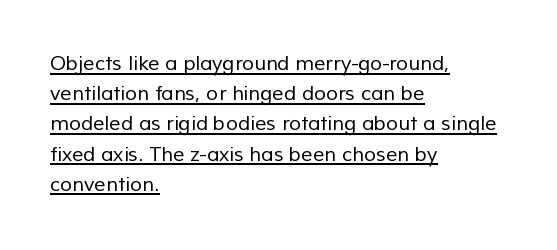
{"bold": "no", "underline": "yes", "align": "left", "line_spacing": "normal", "line_spacing_ratio": 1.51, "letter_spacing": "normal", "letter_spacing_em": 0.0, "glyph_px": 20}
